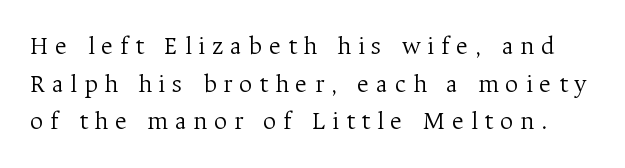
{"italic": "no", "bold": "no", "underline": "no", "line_spacing": "normal", "line_spacing_ratio": 1.45, "letter_spacing": "wide", "letter_spacing_em": 0.26, "glyph_px": 26}
